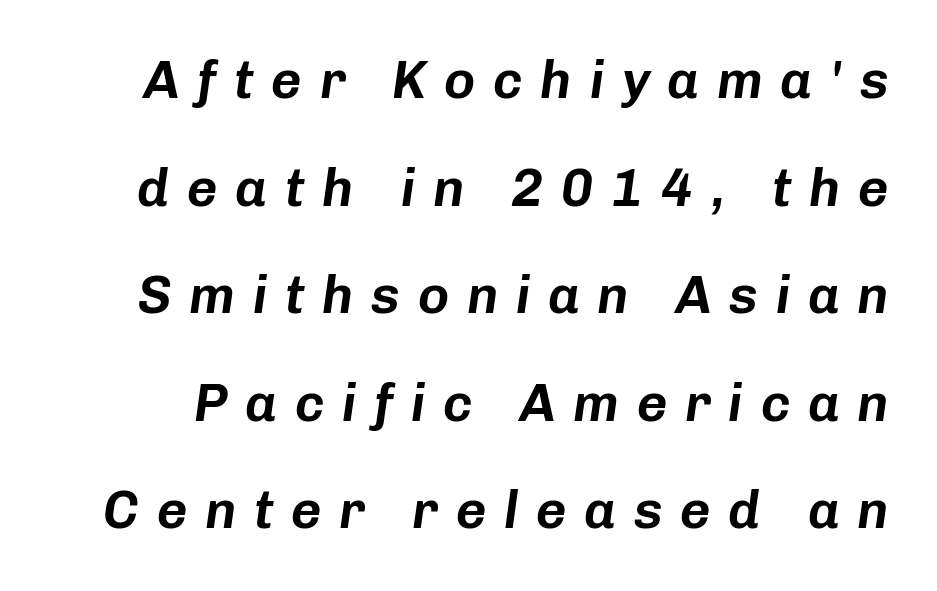
The image shows 53 px text type, italic (leaning right); set loose line spacing (2.03x), unusually wide letter spacing (+0.33 em), not underlined; low stroke contrast and a medium x-height.
